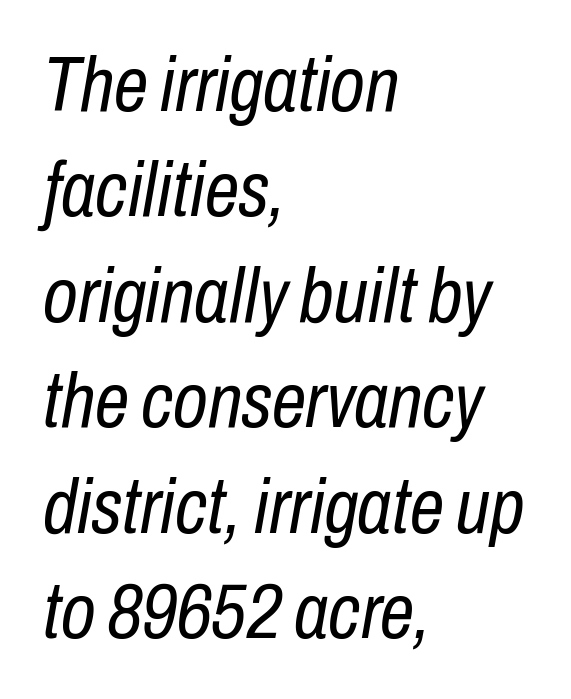
The letterforms sit shoulder to shoulder at normal distance. These lines stack with their left ends in a neat column. Style check: oblique. Regarding leading, the lines here are spaced in the standard way. Each letter keeps its own natural width here, so spacing adapts to shape. The characters are drawn with everyday or finer stroke widths.
